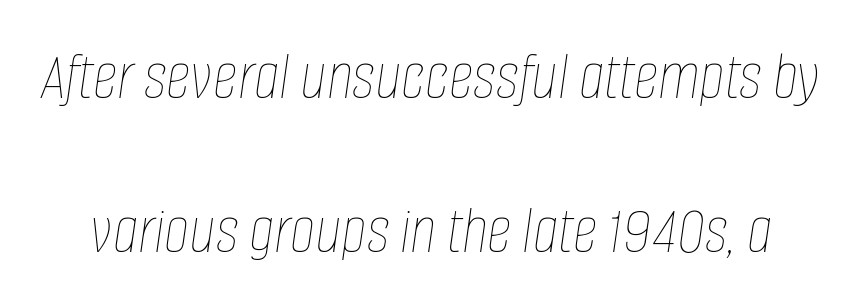
These lines were composed using italics. Default kerning and tracking; the words read as compact shapes. Clear beneath every line of the passage. This sample has the flowing, uneven cadence of proportional lettering. Rows of type keep a wide berth in the vertical direction. The typeface has the unassuming heft of standard copy or less.
